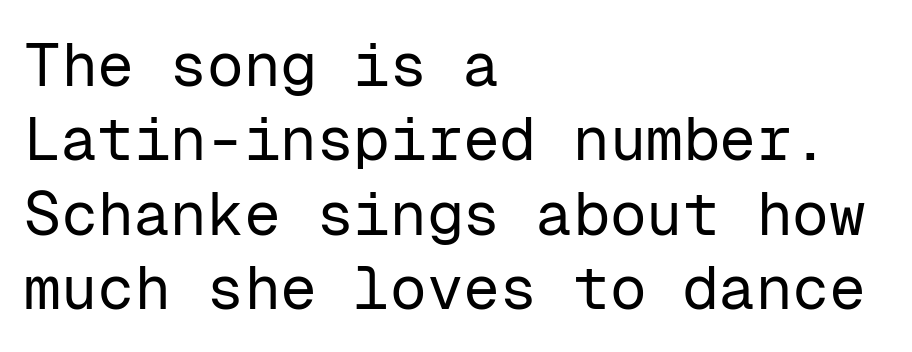
Every character here occupies the same horizontal width, giving the sample a typewriter-like rhythm. The rendering anchors every line to the left-hand side. Unlike a traditional serif, this face leaves its strokes unadorned. Style check: upright.
